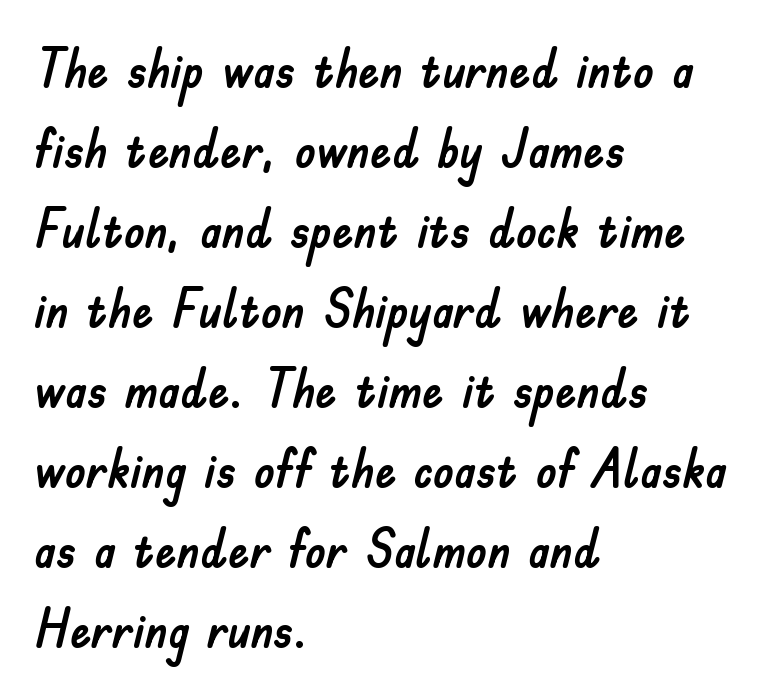
The space between consecutive lines is moderate. Proportional: the letters do not fall into vertical columns. A student would call this left alignment; a typographer would say flush left, rag right. Each letter's strokes conclude bluntly, with no projecting serifs. Descenders hang freely into open space.
